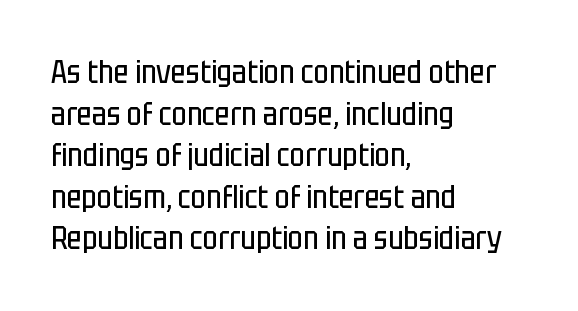
{"serif": "no", "italic": "no", "bold": "no", "weight": "regular", "width": "condensed", "stroke_contrast": "low", "x_height": "large", "monospaced": "no", "underline": "no", "align": "left", "line_spacing": "normal", "line_spacing_ratio": 1.3, "letter_spacing": "normal", "letter_spacing_em": 0.0, "glyph_px": 32}
